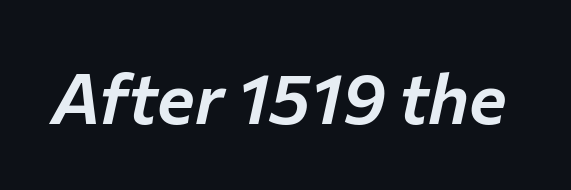
The image shows 71 px text type, italic (leaning right); set normal letter spacing, not underlined; low stroke contrast and a medium x-height.
